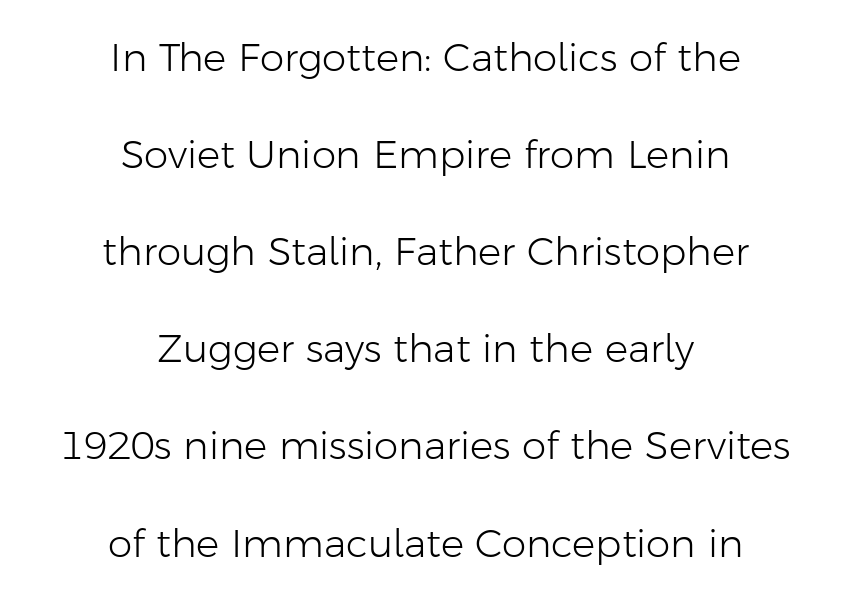
Q: Is the text bold? A: No.
Q: Is the text italic (slanted)? A: No, it is upright.
Q: Is the typeface a serif or a sans-serif typeface? A: Sans-serif.
Q: Is the text underlined? A: No.
Q: How is the paragraph aligned? A: Centered.
Q: Is the spacing between letters normal or unusually wide? A: Normal.
Q: Is the spacing between lines tight, normal or loose? A: Loose.
Q: Width (condensed, normal, or wide)? A: Normal.
Q: Stroke contrast? A: Low.
Q: x-height? A: Medium.
Q: Monospaced? A: No.
